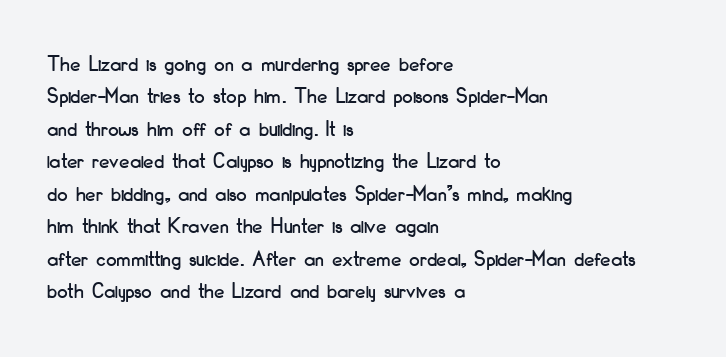
{"italic": "no", "underline": "no", "align": "left", "line_spacing": "normal", "line_spacing_ratio": 1.41, "letter_spacing": "normal", "letter_spacing_em": 0.0, "glyph_px": 23}
